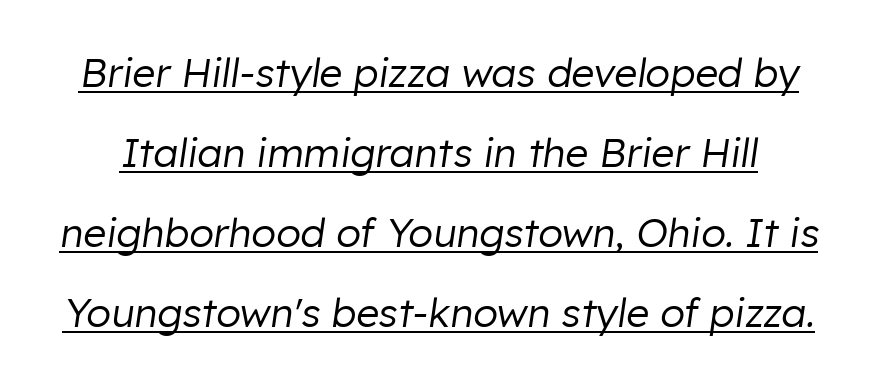
{"italic": "yes", "lean": "right", "slant_degrees": 8, "bold": "no", "weight": "regular", "width": "normal", "stroke_contrast": "low", "x_height": "medium", "monospaced": "no", "underline": "yes", "line_spacing": "loose", "line_spacing_ratio": 2.0, "letter_spacing": "normal", "letter_spacing_em": 0.0, "glyph_px": 40}
